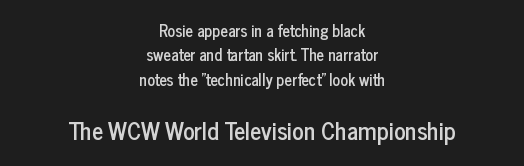
{"italic": "no", "underline": "no", "align": "center", "line_spacing": "normal", "line_spacing_ratio": 1.53, "letter_spacing": "normal", "letter_spacing_em": 0.0, "larger_block": "second", "size_ratio": 1.5, "glyph_px": 24}
